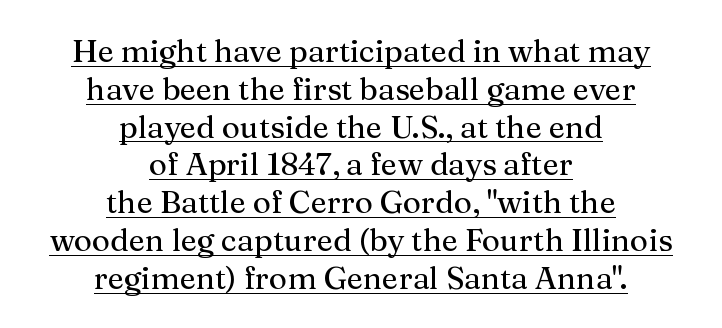
{"serif": "yes", "italic": "no", "width": "normal", "stroke_contrast": "medium", "x_height": "medium", "monospaced": "no", "underline": "yes", "align": "center", "line_spacing_ratio": 1.22, "letter_spacing": "normal", "letter_spacing_em": 0.0, "glyph_px": 31}
